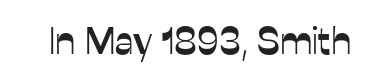
{"serif": "no", "italic": "no", "width": "normal", "stroke_contrast": "low", "x_height": "medium", "monospaced": "no", "underline": "no", "letter_spacing": "normal", "letter_spacing_em": 0.0, "glyph_px": 38}
